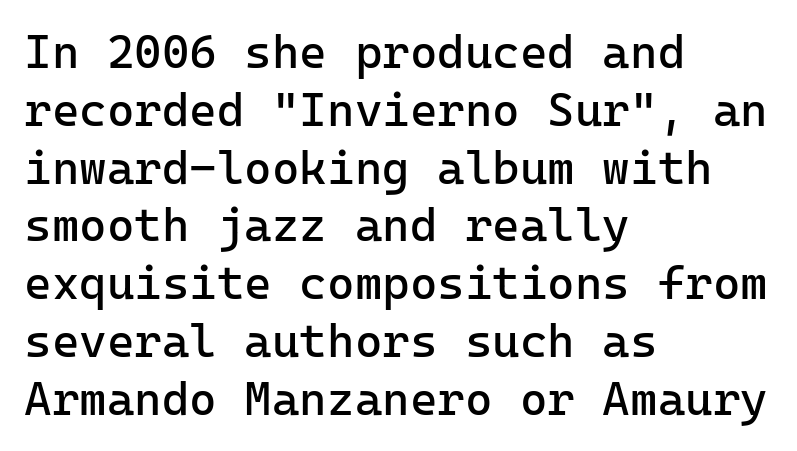
Q: Is the text bold? A: No.
Q: Is the text italic (slanted)? A: No, it is upright.
Q: Is the typeface a serif or a sans-serif typeface? A: Sans-serif.
Q: Is the text underlined? A: No.
Q: How is the paragraph aligned? A: Left-aligned.
Q: Is the spacing between letters normal or unusually wide? A: Normal.
Q: Width (condensed, normal, or wide)? A: Normal.
Q: Stroke contrast? A: Low.
Q: x-height? A: Medium.
Q: Monospaced? A: Yes.
